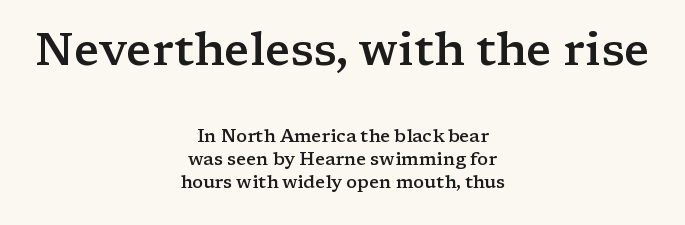
The image shows 46 px semibold, wide serif type, upright; set centered, normal line spacing (1.3x), normal letter spacing, not underlined; the first (top) block is 2.56x larger; low stroke contrast and a medium x-height.
